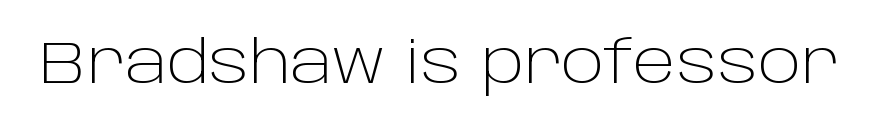
Note the varied advance widths — an 'i' is clearly narrower than an 'm'. Nothing unusual about the tracking: characters are spaced as the font intends. These glyphs show unthickened strokes, regular width or finer. The axis of the letterforms is exactly vertical. Letters rest on an invisible, unmarked baseline.
